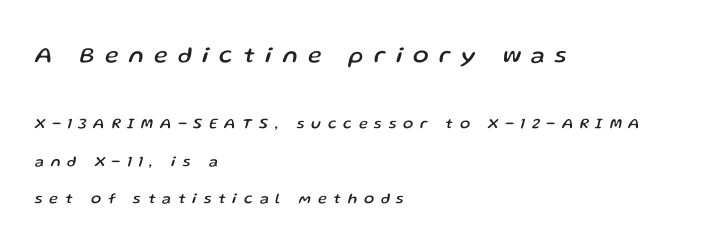
{"italic": "yes", "lean": "right", "slant_degrees": 13, "underline": "no", "align": "left", "line_spacing": "loose", "line_spacing_ratio": 2.48, "letter_spacing": "wide", "letter_spacing_em": 0.46, "larger_block": "first", "size_ratio": 1.53, "glyph_px": 23}
